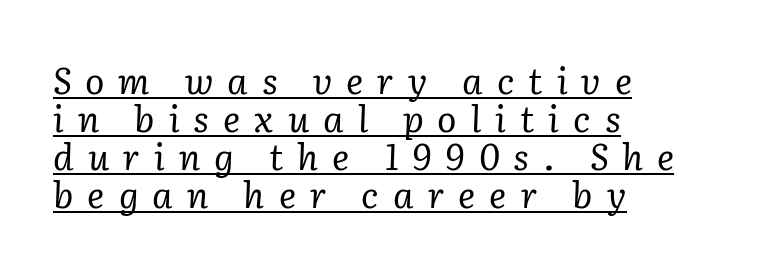
Q: Is the text bold? A: No.
Q: Is the text italic (slanted)? A: Yes, it leans right by about 2 degrees.
Q: Is the typeface a serif or a sans-serif typeface? A: Serif.
Q: Is the text underlined? A: Yes.
Q: How is the paragraph aligned? A: Left-aligned.
Q: Is the spacing between letters normal or unusually wide? A: Unusually wide.
Q: Is the spacing between lines tight, normal or loose? A: Tight.
Q: Width (condensed, normal, or wide)? A: Normal.
Q: Stroke contrast? A: Low.
Q: x-height? A: Medium.
Q: Monospaced? A: No.
